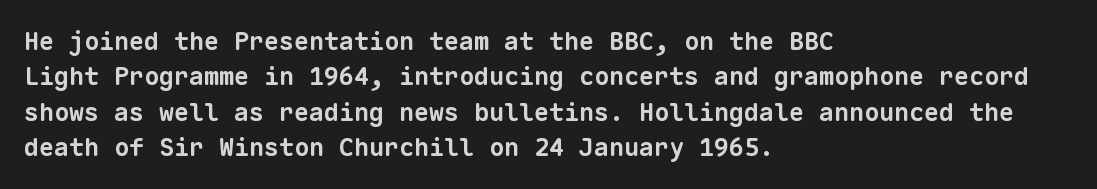
The passage is arranged the way most books set body copy — flush left. Letter spacing: default. A dark, heavy texture on the line: the type is bold. Leading: standard.
